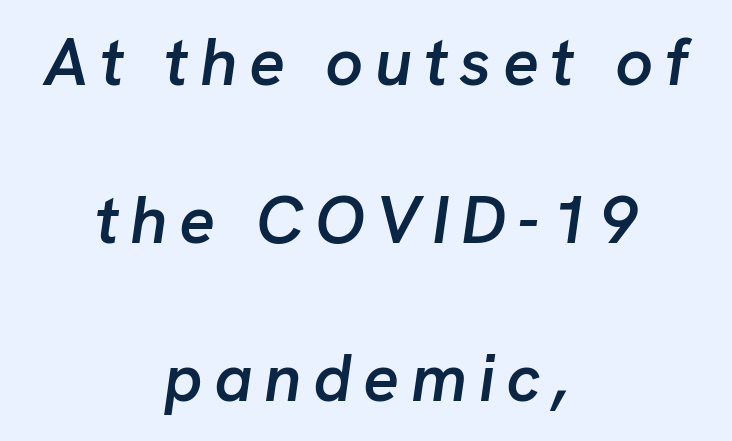
{"italic": "yes", "lean": "right", "slant_degrees": 8, "bold": "semi", "weight": "semibold", "width": "normal", "stroke_contrast": "low", "x_height": "medium", "monospaced": "no", "underline": "no", "align": "center", "line_spacing": "loose", "line_spacing_ratio": 2.36, "glyph_px": 67}
